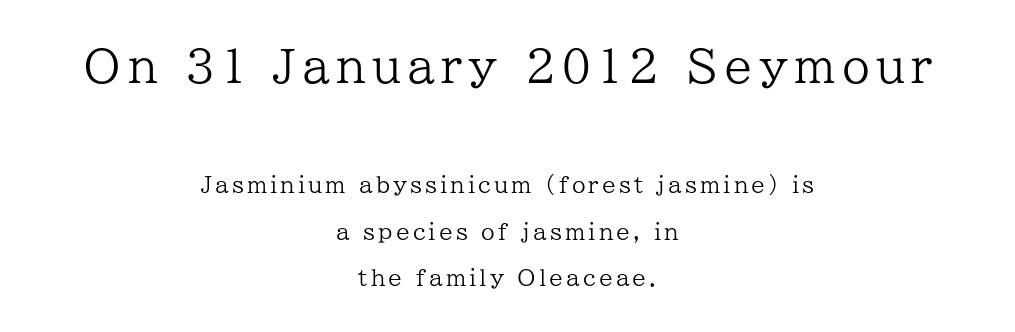
Q: Is the text bold? A: No.
Q: Is the text italic (slanted)? A: No, it is upright.
Q: Is the typeface a serif or a sans-serif typeface? A: Serif.
Q: Is the text underlined? A: No.
Q: How is the paragraph aligned? A: Centered.
Q: Is the spacing between lines tight, normal or loose? A: Loose.
Q: Which block of text is set in a larger size, the first (top) or the second (bottom)? A: The first (top) one.
Q: Width (condensed, normal, or wide)? A: Normal.
Q: Stroke contrast? A: Low.
Q: x-height? A: Medium.
Q: Monospaced? A: No.
